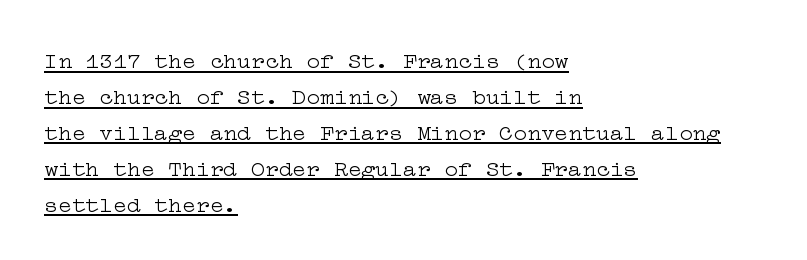
The image shows 23 px text type, upright; set left-aligned, normal line spacing (1.56x), normal letter spacing, underlined.
